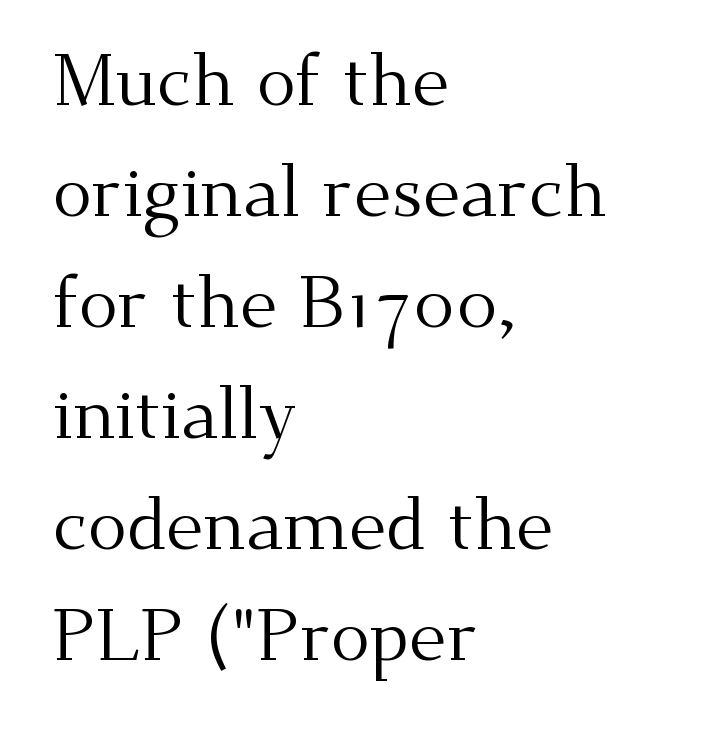
Varying glyph widths throughout — classic text-font behaviour. Italic: no, the glyphs are upright roman. The typesetting does not lean heavy: it is not bold. The space directly below the letters is spotless. The characters display serif detailing at their extremities.
